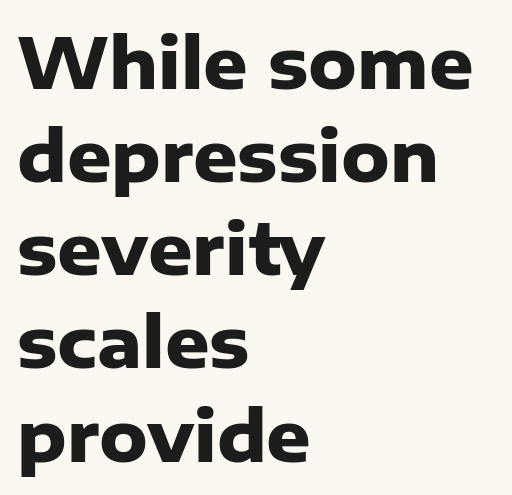
Q: Is the text bold? A: Yes.
Q: Is the text italic (slanted)? A: No, it is upright.
Q: Is the typeface a serif or a sans-serif typeface? A: Sans-serif.
Q: Is the text underlined? A: No.
Q: How is the paragraph aligned? A: Left-aligned.
Q: Is the spacing between letters normal or unusually wide? A: Normal.
Q: Is the spacing between lines tight, normal or loose? A: Normal.
Q: Width (condensed, normal, or wide)? A: Normal.
Q: Stroke contrast? A: Low.
Q: x-height? A: Medium.
Q: Monospaced? A: No.
